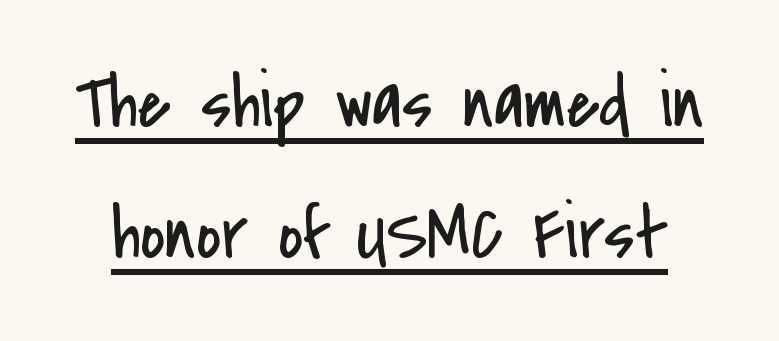
{"serif": "no", "italic": "no", "bold": "no", "weight": "regular", "width": "condensed", "stroke_contrast": "low", "x_height": "small", "monospaced": "no", "underline": "yes", "line_spacing_ratio": 1.73, "letter_spacing": "normal", "letter_spacing_em": 0.0, "glyph_px": 76}
